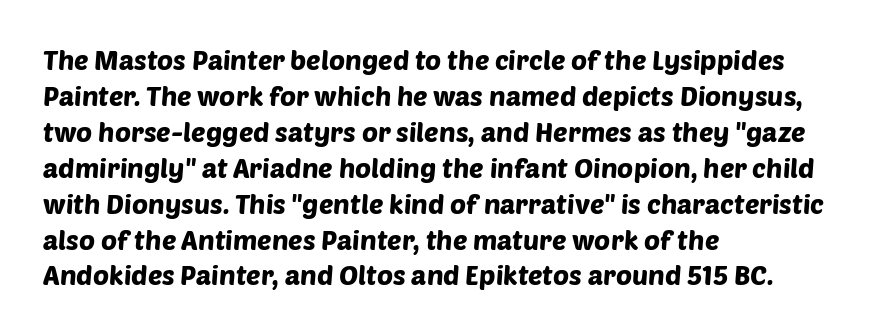
Nobody touched the tracking dial on this one. Which margin do the lines hug? The left one — the right edge is uneven. The passage shown is not underscored anywhere. Compared with typical paragraphs, the rows here are spaced about the same.
